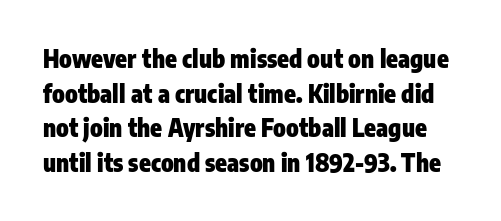
In terms of leading, this rendering sits right in the middle. These lines keep a tight, regular rhythm from letter to letter. The words here are not underlined. The passage shown is emphatically bold. Is there any slant? The stems are plumb.
